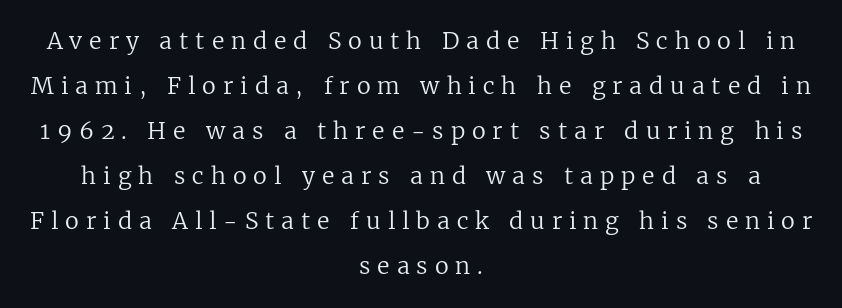
The font's upright variant was chosen for this text. You could only call the tracking loose — the letters float apart. Horizontally, the lines are justified to the midpoint only. Loosely led — the rows are spread out. No extra ink here — the face is not bold.
